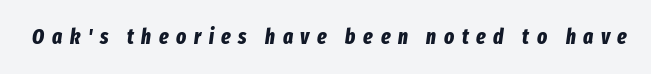
Q: Is the text bold? A: Yes.
Q: Is the text italic (slanted)? A: Yes, it leans right by about 8 degrees.
Q: Is the text underlined? A: No.
Q: Is the spacing between letters normal or unusually wide? A: Unusually wide.
